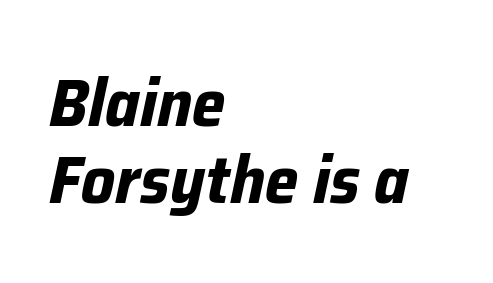
The image shows 67 px bold type, italic (leaning right); set left-aligned, tight line spacing (1.15x), normal letter spacing, not underlined; low stroke contrast and a medium x-height.
